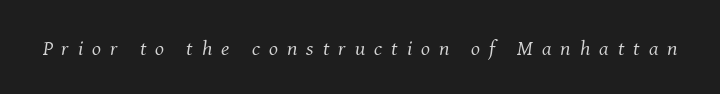
Q: Is the text bold? A: No.
Q: Is the text italic (slanted)? A: Yes, it leans right by about 8 degrees.
Q: Is the text underlined? A: No.
Q: Is the spacing between letters normal or unusually wide? A: Unusually wide.
